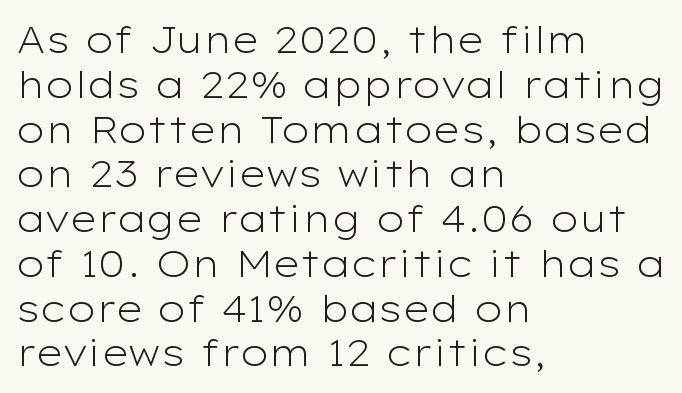
Between one letter and the next there's only the usual sliver of space. Is this a sans? Yes — the strokes have no serifs. Left-aligned paragraph, ragged on the right. On a weight scale, this lands at 450 or below. Honestly, there is no underline to notice here at all.
